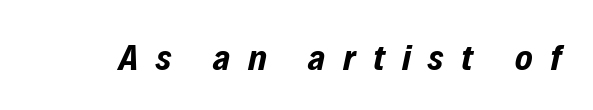
The image shows 37 px bold, condensed type, italic (leaning right); set unusually wide letter spacing (+0.47 em), not underlined; low stroke contrast and a medium x-height.
